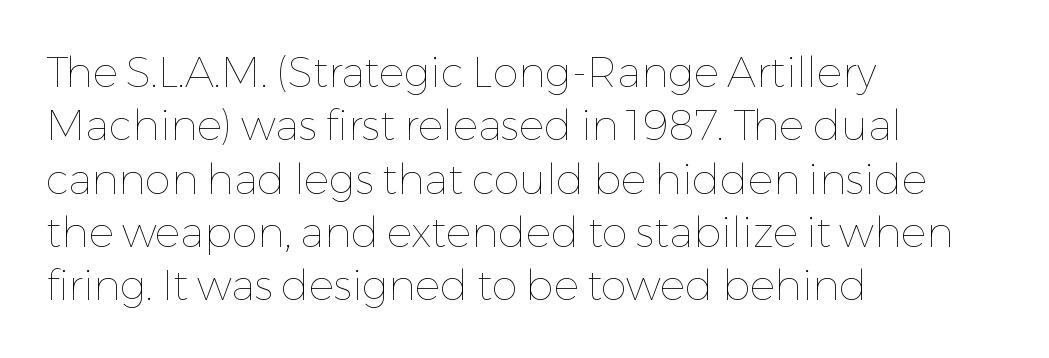
Q: Is the text bold? A: No.
Q: Is the text italic (slanted)? A: No, it is upright.
Q: Is the text underlined? A: No.
Q: How is the paragraph aligned? A: Left-aligned.
Q: Is the spacing between letters normal or unusually wide? A: Normal.
Q: Is the spacing between lines tight, normal or loose? A: Normal.
Q: Width (condensed, normal, or wide)? A: Normal.
Q: Stroke contrast? A: Low.
Q: x-height? A: Medium.
Q: Monospaced? A: No.
